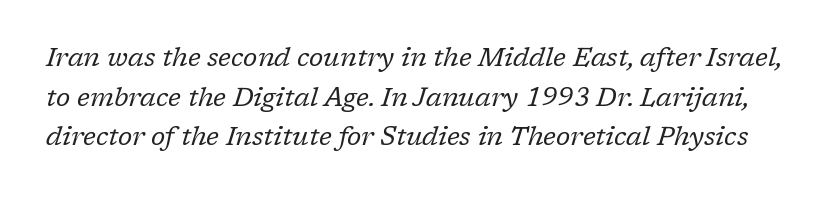
Tall strokes in this sample are angled rather than plumb. Lines of text with bare space underneath. No extra ink here — the face is not bold. Tracking value appears to be zero — textbook default spacing. The vertical gap from one line to the next is medium.
